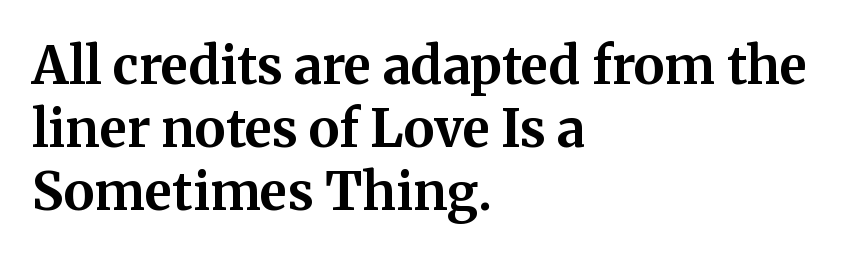
{"serif": "yes", "italic": "no", "bold": "yes", "weight": "bold", "width": "normal", "stroke_contrast": "medium", "x_height": "medium", "monospaced": "no", "underline": "no", "align": "left", "line_spacing_ratio": 1.21, "letter_spacing": "normal", "letter_spacing_em": 0.0, "glyph_px": 52}
